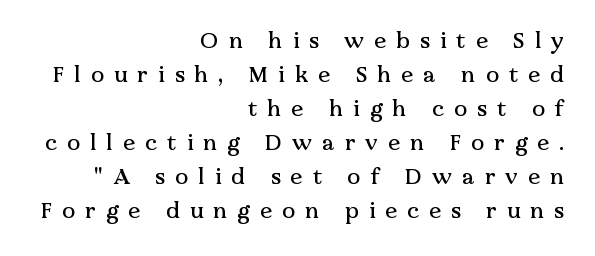
Q: Is the text italic (slanted)? A: No, it is upright.
Q: Is the text underlined? A: No.
Q: How is the paragraph aligned? A: Right-aligned.
Q: Is the spacing between letters normal or unusually wide? A: Unusually wide.
Q: Is the spacing between lines tight, normal or loose? A: Normal.
